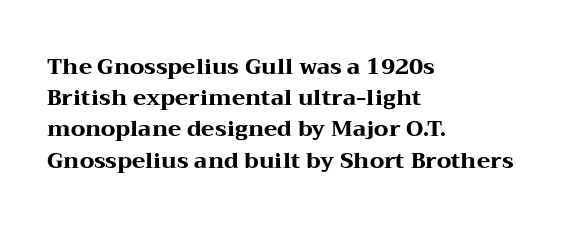
Q: Is the text bold? A: Yes.
Q: Is the text italic (slanted)? A: No, it is upright.
Q: Is the text underlined? A: No.
Q: How is the paragraph aligned? A: Left-aligned.
Q: Is the spacing between letters normal or unusually wide? A: Normal.
Q: Is the spacing between lines tight, normal or loose? A: Normal.
